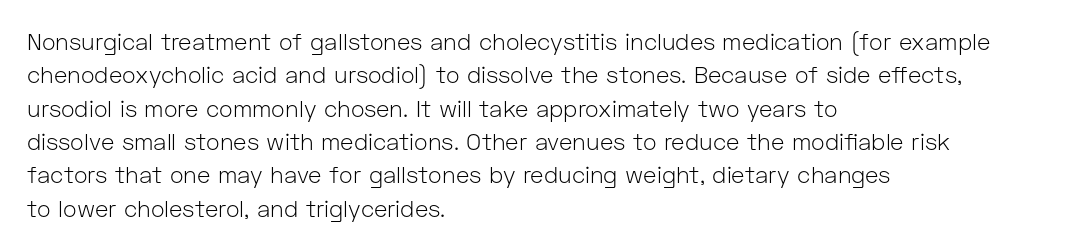
How would I describe the line gaps? Plain and ordinary. Just letters on the line, the space beneath them empty. Alignment: flush left. In terms of posture, this sample is upright.
